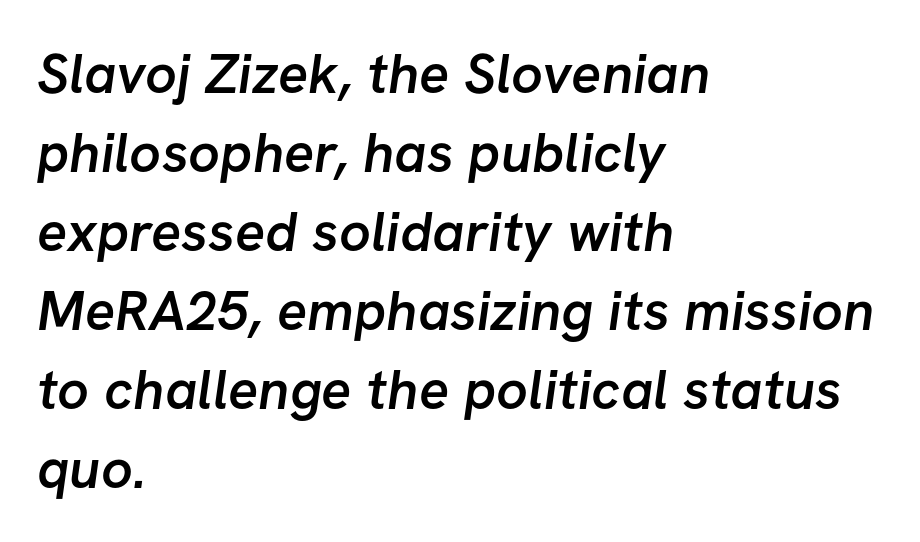
Summary of vertical rhythm: regular, with standard interline spacing. Look at the tracking — it's just the regular setting, nothing added. Do the characters align in a grid? No, the font is proportional. Slightly chunky letters — semibold, I'd say, not full bold.
